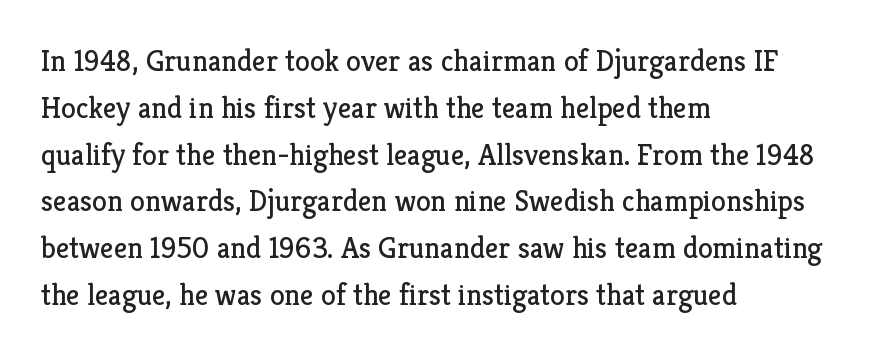
Underlining? Definitely not there. The rendering keeps characters at their native spacing. Every character sits straight up, as roman type does. Does the leading feel generous? No, just average. This reads as an unemphasized weight, regular at the heaviest.
